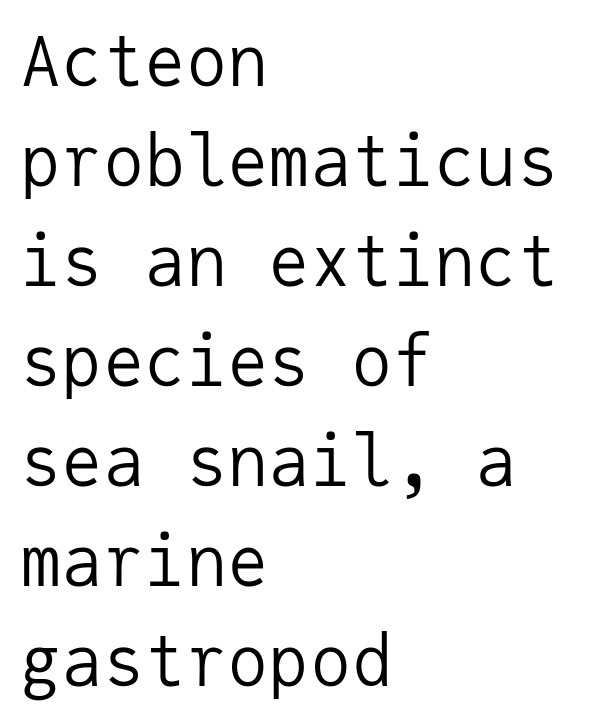
Q: Is the text bold? A: No.
Q: Is the text italic (slanted)? A: No, it is upright.
Q: Is the typeface a serif or a sans-serif typeface? A: Sans-serif.
Q: Is the text underlined? A: No.
Q: How is the paragraph aligned? A: Left-aligned.
Q: Is the spacing between letters normal or unusually wide? A: Normal.
Q: Is the spacing between lines tight, normal or loose? A: Normal.
Q: Width (condensed, normal, or wide)? A: Normal.
Q: Stroke contrast? A: Low.
Q: x-height? A: Medium.
Q: Monospaced? A: Yes.
